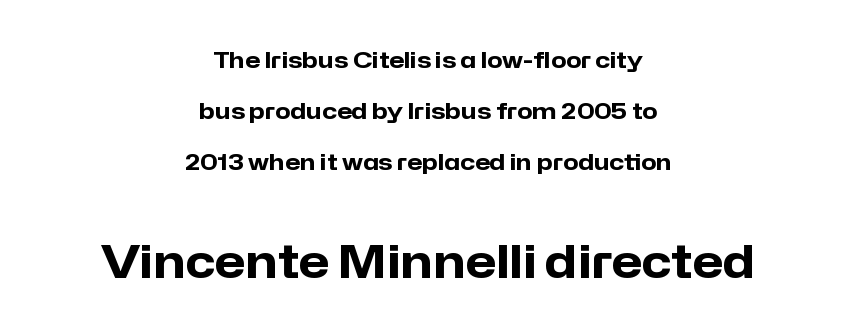
The image shows 45 px heavy sans-serif type, upright; set centered, loose line spacing (2.31x), normal letter spacing, not underlined; the second (bottom) block is 2.05x larger; low stroke contrast and a medium x-height.
